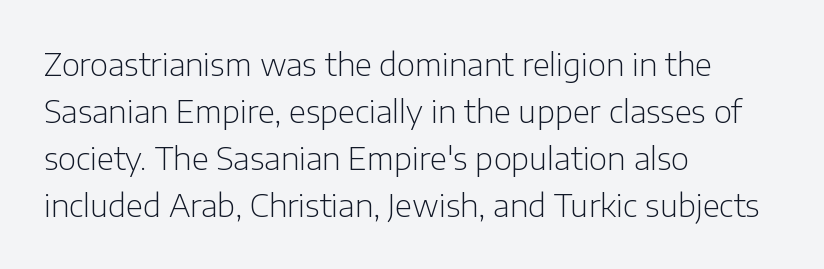
A typesetter would call this leading conventional body-copy spacing. A bare baseline throughout the passage. A quiet, ordinary-to-light weight characterises the typeface. Ascenders rise straight up at ninety degrees. Stroke terminals: plain, sans-serif.
